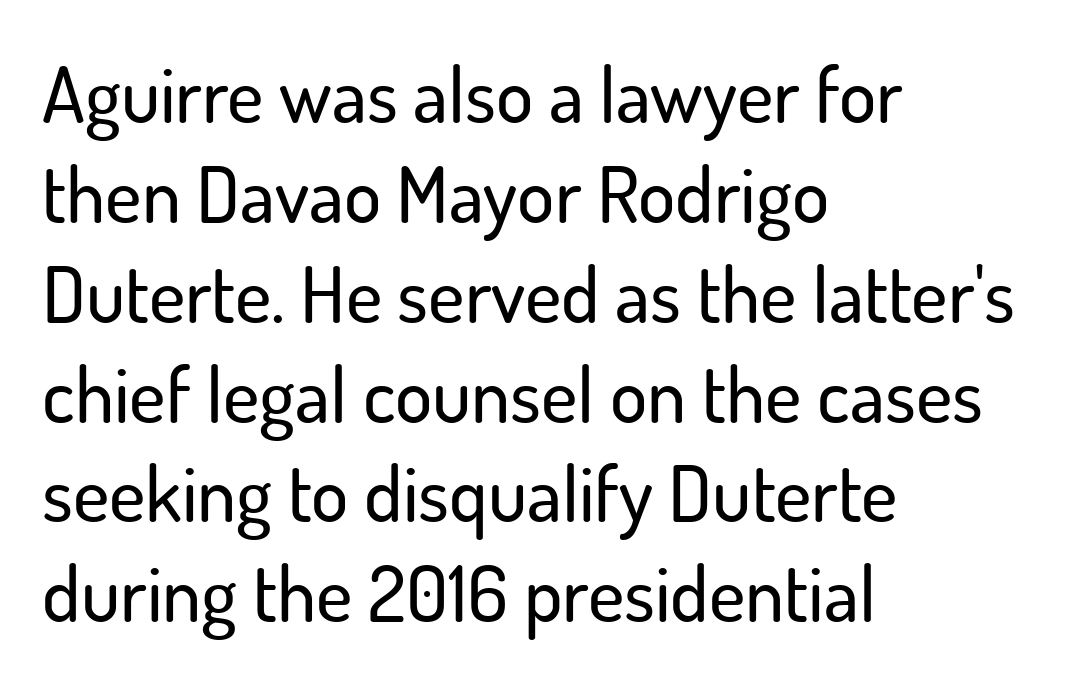
Q: Is the text italic (slanted)? A: No, it is upright.
Q: Is the typeface a serif or a sans-serif typeface? A: Sans-serif.
Q: Is the text underlined? A: No.
Q: How is the paragraph aligned? A: Left-aligned.
Q: Is the spacing between letters normal or unusually wide? A: Normal.
Q: Is the spacing between lines tight, normal or loose? A: Normal.
Q: Width (condensed, normal, or wide)? A: Normal.
Q: Stroke contrast? A: Low.
Q: x-height? A: Small.
Q: Monospaced? A: No.
